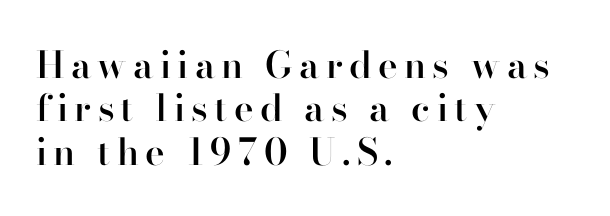
The image shows 37 px semibold serif type, upright; set left-aligned, line spacing 1.17x, not underlined; high stroke contrast and a small x-height.
